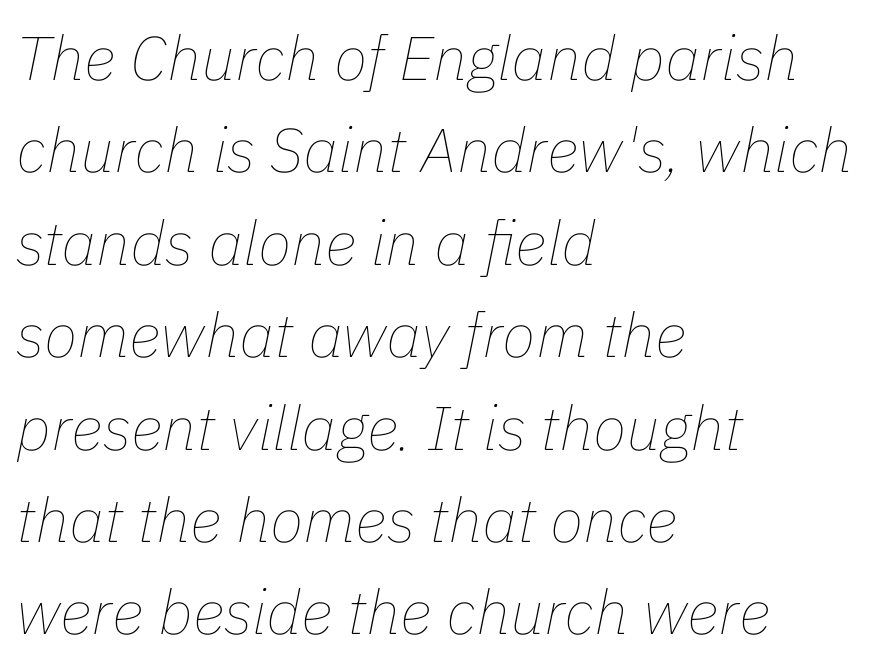
Q: Is the text bold? A: No.
Q: Is the text italic (slanted)? A: Yes, it leans right by about 11 degrees.
Q: Is the text underlined? A: No.
Q: How is the paragraph aligned? A: Left-aligned.
Q: Is the spacing between letters normal or unusually wide? A: Normal.
Q: Is the spacing between lines tight, normal or loose? A: Normal.
Q: Width (condensed, normal, or wide)? A: Normal.
Q: Stroke contrast? A: Low.
Q: x-height? A: Medium.
Q: Monospaced? A: No.
